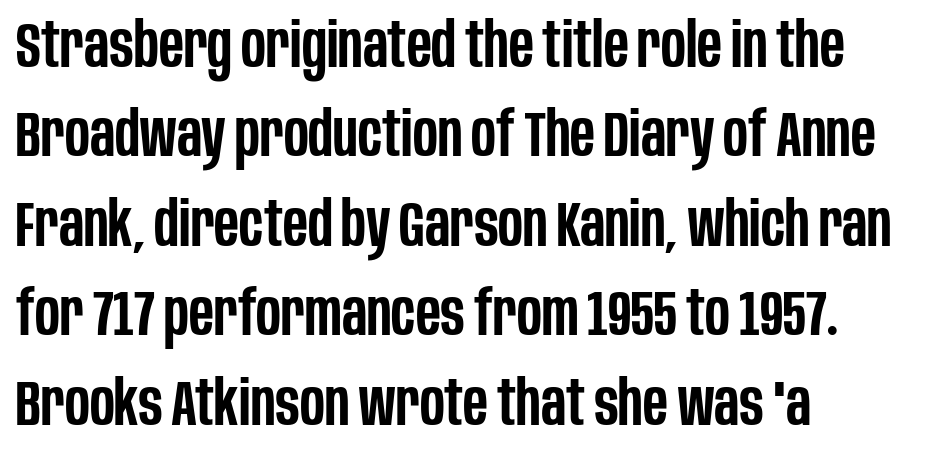
The rendering uses a moderate line-height, typical for paragraphs. The foot of each line stays bare and open. Set as a demibold, roughly 600 on the weight scale. This rendering leaves character spacing at its baseline value.
